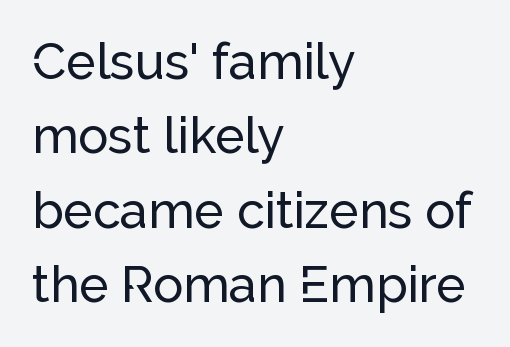
Leading matches the norm, producing a regular column. Layout note: lines flush left. This is roman type, the default non-slanted kind. Beneath every word, the page is bare.
